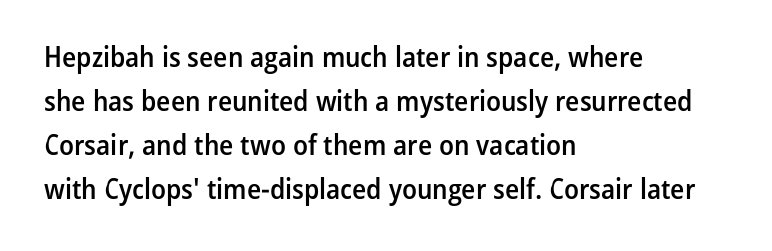
{"serif": "no", "italic": "no", "bold": "semi", "weight": "semibold", "width": "condensed", "stroke_contrast": "low", "x_height": "medium", "monospaced": "no", "underline": "no", "align": "left", "line_spacing": "normal", "line_spacing_ratio": 1.52, "letter_spacing": "normal", "letter_spacing_em": 0.0, "glyph_px": 29}
